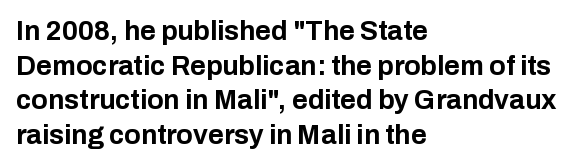
Q: Is the text bold? A: Yes.
Q: Is the text italic (slanted)? A: No, it is upright.
Q: Is the text underlined? A: No.
Q: How is the paragraph aligned? A: Left-aligned.
Q: Is the spacing between letters normal or unusually wide? A: Normal.
Q: Is the spacing between lines tight, normal or loose? A: Normal.
